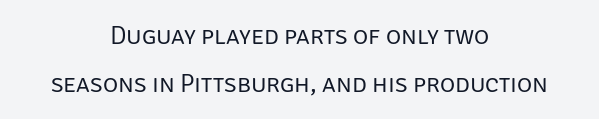
Unmarked baselines from the first word to the last. The letters stand upright; this is a roman face. Neither beginnings nor endings align; midpoints do. There is no visible air inserted between adjacent glyphs. The weight tops out at a normal text grade.
